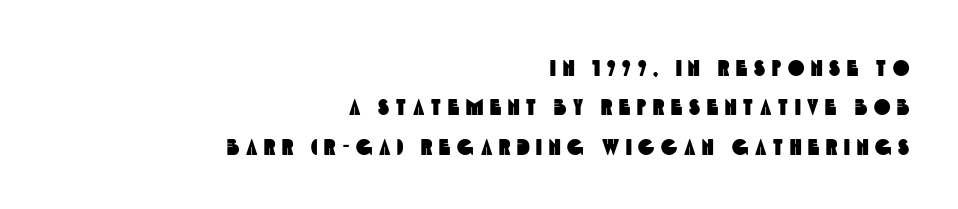
{"underline": "no", "align": "right", "line_spacing_ratio": 1.79, "letter_spacing": "wide", "letter_spacing_em": 0.31, "glyph_px": 22}
